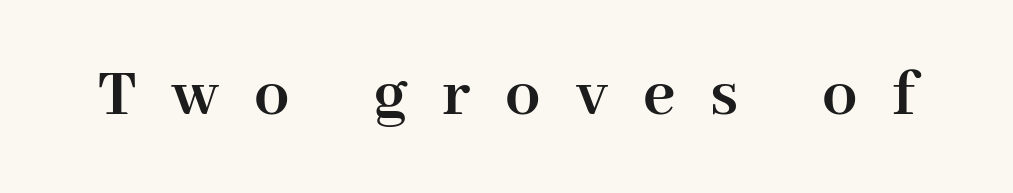
Bare-footed words on every line. The lettering stays uniformly vertical, giving the passage a roman look. Look at the bottom of the vertical strokes: they flare into serifs here. Here the designer chose a conventional face with non-uniform glyph widths. The type is letterspaced generously, with wide tracking.
